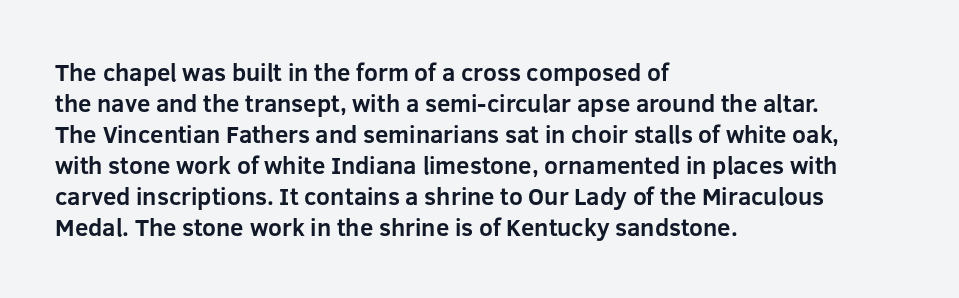
The image shows 24 px bold type, upright; set left-aligned, normal line spacing (1.29x), normal letter spacing, not underlined.
